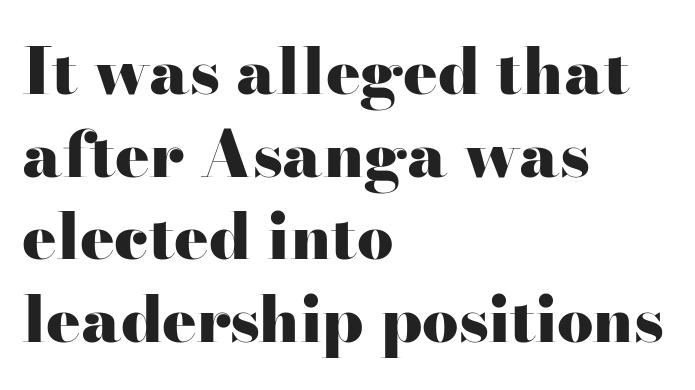
Honestly, there is no underline to notice here at all. Pretty heavy lettering here — definitely bold. The rendering uses natural spacing where letterforms have individual widths. Students, note that the glyphs here touch the page at normal intervals.
